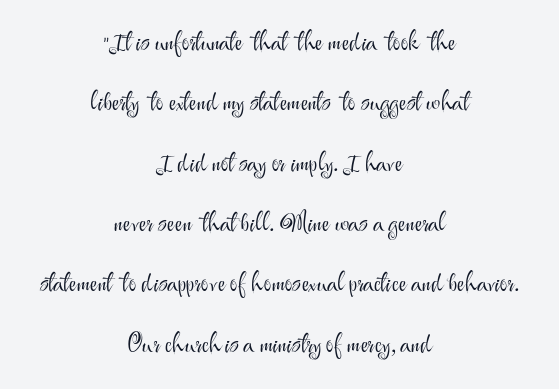
The image shows 26 px text type; set centered, loose line spacing (2.32x), normal letter spacing, not underlined.
